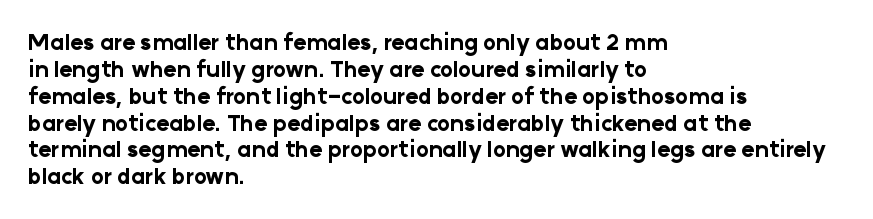
The image shows 22 px bold type, upright; set left-aligned, line spacing 1.22x, normal letter spacing, not underlined.
